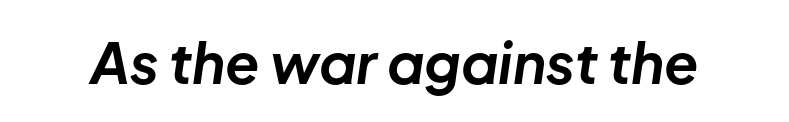
Q: Is the text bold? A: Yes.
Q: Is the text italic (slanted)? A: Yes, it leans right by about 8 degrees.
Q: Is the text underlined? A: No.
Q: Is the spacing between letters normal or unusually wide? A: Normal.
Q: Width (condensed, normal, or wide)? A: Normal.
Q: Stroke contrast? A: Low.
Q: x-height? A: Medium.
Q: Monospaced? A: No.
